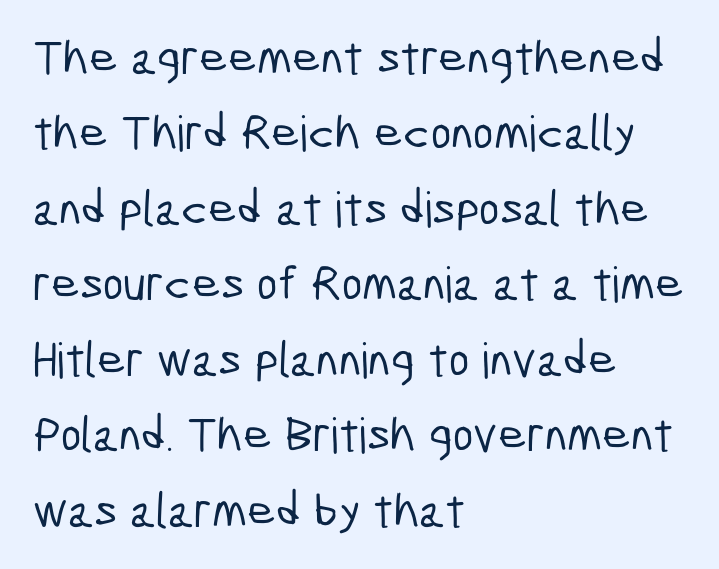
The face used here is a sans, in the tradition of grotesques and geometrics. The face used here is proportionally spaced, like ordinary book or web type. The vertical gap from one line to the next is medium. A typesetter would call this zero additional tracking. A bare baseline throughout the passage. Leftover space on each line is placed entirely after the last word.
